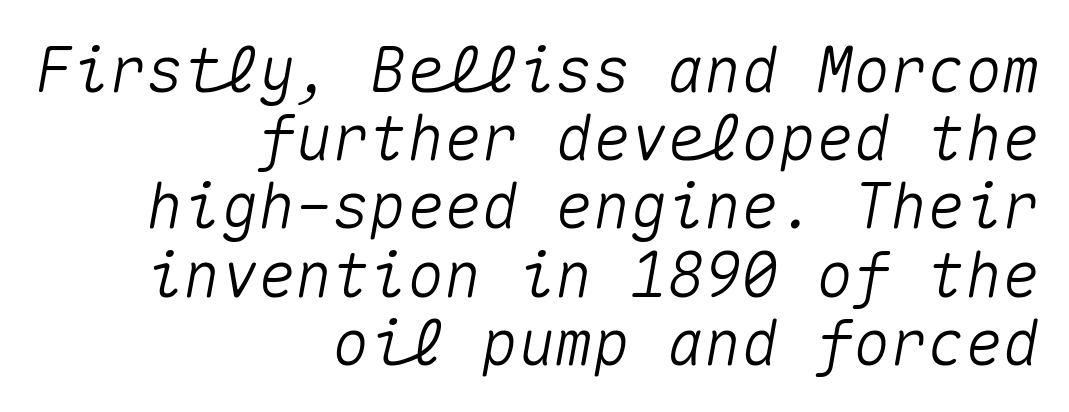
Q: Is the text italic (slanted)? A: Yes, it leans right by about 10 degrees.
Q: Is the text underlined? A: No.
Q: How is the paragraph aligned? A: Right-aligned.
Q: Is the spacing between letters normal or unusually wide? A: Normal.
Q: Is the spacing between lines tight, normal or loose? A: Tight.
Q: Width (condensed, normal, or wide)? A: Normal.
Q: Stroke contrast? A: Medium.
Q: x-height? A: Medium.
Q: Monospaced? A: Yes.
